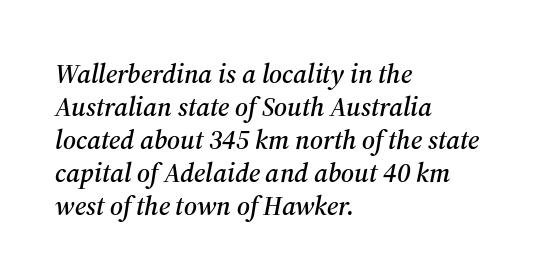
Q: Is the text italic (slanted)? A: Yes, it leans right by about 12 degrees.
Q: Is the text underlined? A: No.
Q: How is the paragraph aligned? A: Left-aligned.
Q: Is the spacing between letters normal or unusually wide? A: Normal.
